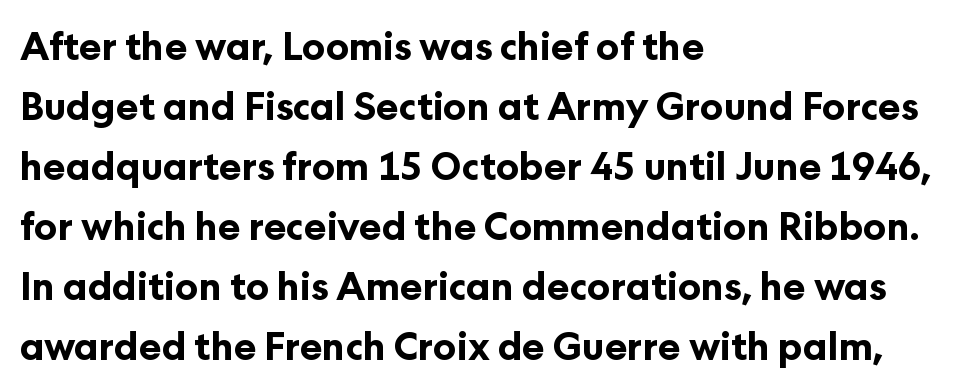
{"serif": "no", "italic": "no", "bold": "yes", "weight": "bold", "width": "normal", "stroke_contrast": "low", "x_height": "medium", "monospaced": "no", "underline": "no", "align": "left", "line_spacing": "normal", "line_spacing_ratio": 1.58, "letter_spacing": "normal", "letter_spacing_em": 0.0, "glyph_px": 38}
